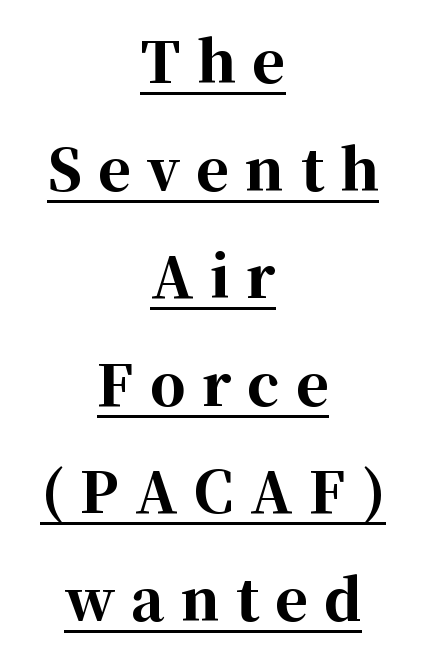
Q: Is the text bold? A: Yes.
Q: Is the text italic (slanted)? A: No, it is upright.
Q: Is the typeface a serif or a sans-serif typeface? A: Serif.
Q: Is the text underlined? A: Yes.
Q: How is the paragraph aligned? A: Centered.
Q: Is the spacing between letters normal or unusually wide? A: Unusually wide.
Q: Is the spacing between lines tight, normal or loose? A: Loose.
Q: Width (condensed, normal, or wide)? A: Normal.
Q: Stroke contrast? A: High.
Q: x-height? A: Medium.
Q: Monospaced? A: No.
